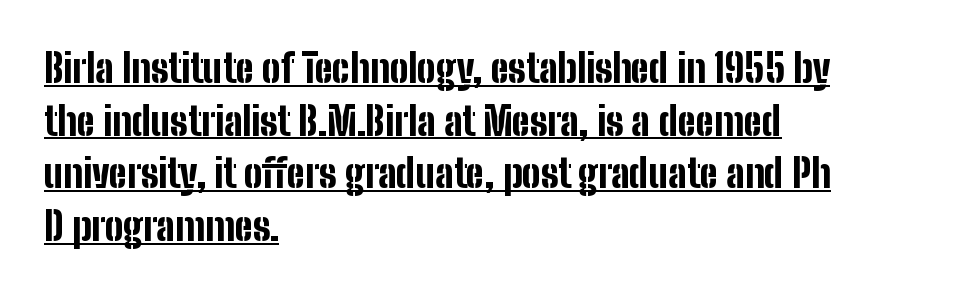
The image shows 39 px bold, condensed sans-serif type, upright; set left-aligned, normal line spacing (1.35x), normal letter spacing, underlined; low stroke contrast and a medium x-height.
